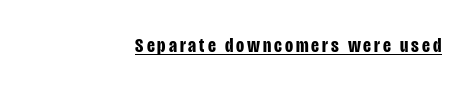
{"italic": "no", "bold": "yes", "underline": "yes", "align": "right", "glyph_px": 21}
